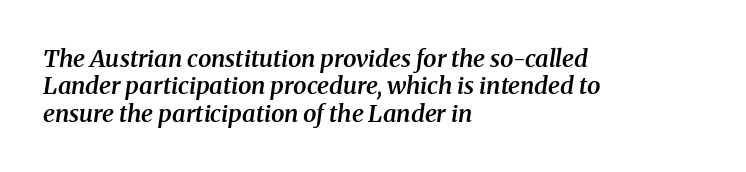
Q: Is the text bold? A: Semi-bold.
Q: Is the text italic (slanted)? A: Yes, it leans right by about 8 degrees.
Q: Is the text underlined? A: No.
Q: How is the paragraph aligned? A: Left-aligned.
Q: Is the spacing between letters normal or unusually wide? A: Normal.
Q: Is the spacing between lines tight, normal or loose? A: Tight.
